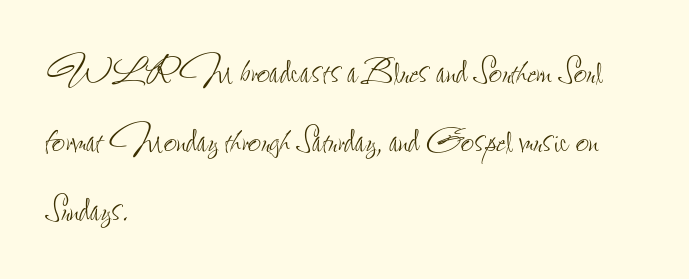
Tracking value appears to be zero — textbook default spacing. You could not count columns in this text — the font is proportionally spaced. The block of text has a typical density, with ordinary space between rows. Stroke mass is kept to a normal reading level or below.
